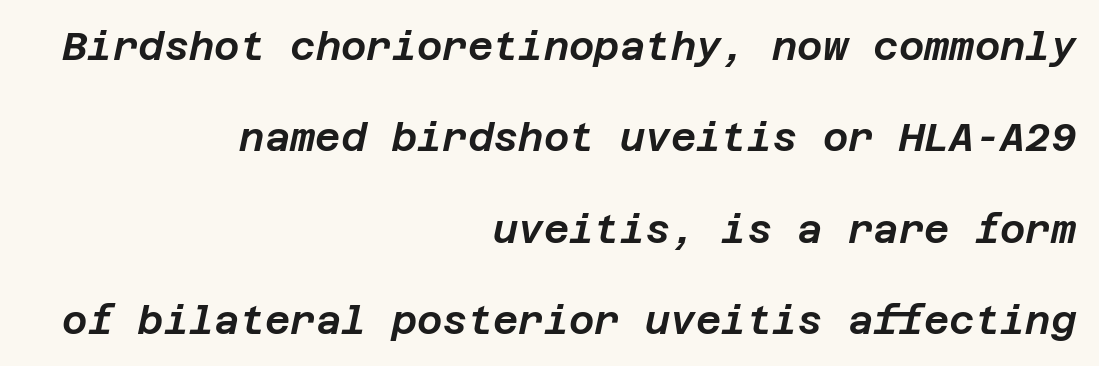
The image shows 39 px text type, italic (leaning right); set right-aligned, loose line spacing (2.34x), normal letter spacing, not underlined; low stroke contrast and a large x-height.
